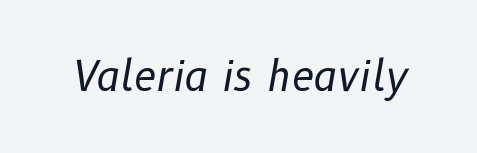
{"italic": "yes", "lean": "right", "slant_degrees": 10, "bold": "no", "weight": "regular", "width": "normal", "stroke_contrast": "low", "x_height": "medium", "monospaced": "no", "underline": "no", "letter_spacing": "normal", "letter_spacing_em": 0.0, "glyph_px": 41}
